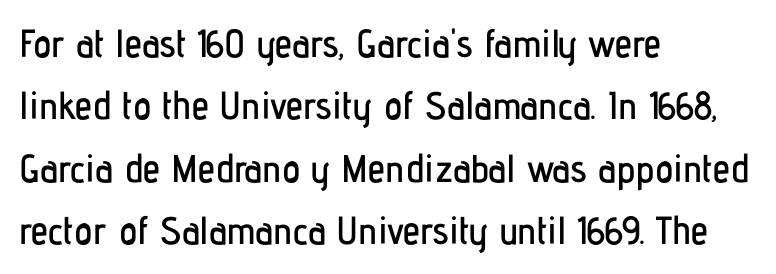
The image shows 39 px condensed sans-serif type, upright; set left-aligned, normal line spacing (1.6x), normal letter spacing, not underlined; low stroke contrast and a medium x-height.
